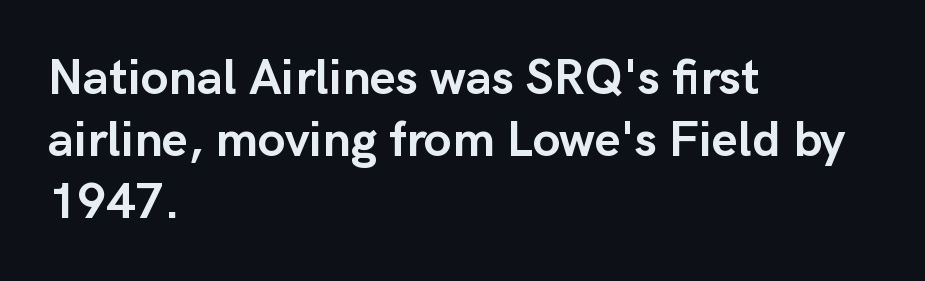
{"serif": "no", "italic": "no", "bold": "yes", "weight": "semibold", "width": "normal", "stroke_contrast": "low", "x_height": "medium", "monospaced": "no", "underline": "no", "align": "left", "line_spacing_ratio": 1.24, "letter_spacing": "normal", "letter_spacing_em": 0.0, "glyph_px": 50}
